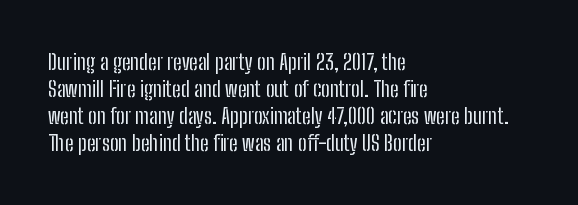
{"italic": "no", "bold": "no", "underline": "no", "align": "left", "line_spacing_ratio": 1.23, "letter_spacing": "normal", "letter_spacing_em": 0.0, "glyph_px": 22}
